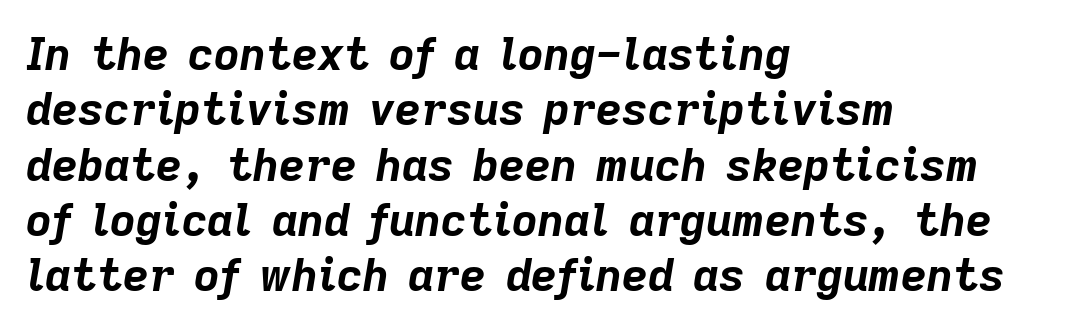
Looks like regular typesetting: each glyph gets only the width it needs. Weight check: bold — yes, fully. Letter spacing: default. Posture: slanted. Descender tails drop into unmarked territory.
